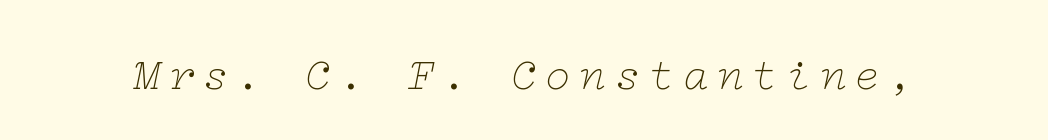
The typeface has the unassuming heft of standard copy or less. Emphasis-style slanted type is in use. Words float on clear page, feet unadorned. Are there feet on the stems? There are — it's a serif.
